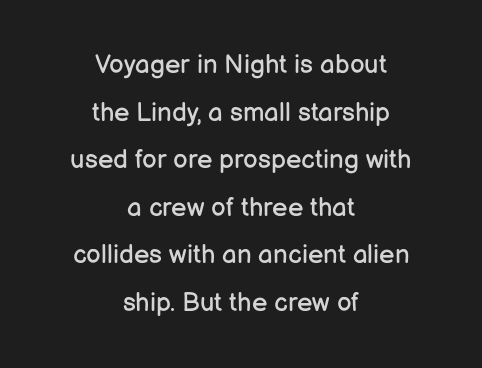
The image shows 26 px text type, upright; set centered, line spacing 1.83x, normal letter spacing, not underlined.
